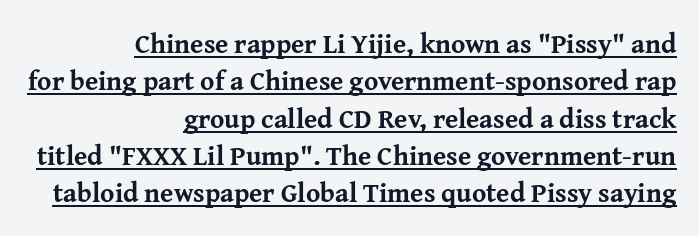
The image shows 27 px bold type, upright; set right-aligned, normal line spacing (1.38x), normal letter spacing, underlined.
